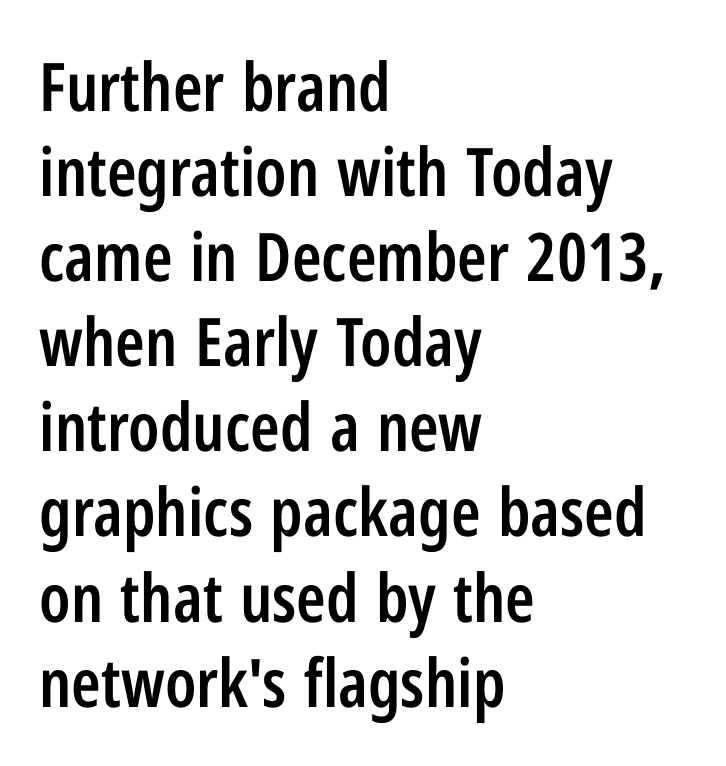
The image shows 67 px semibold, condensed sans-serif type, upright; set left-aligned, normal line spacing (1.27x), normal letter spacing, not underlined; low stroke contrast and a medium x-height.
